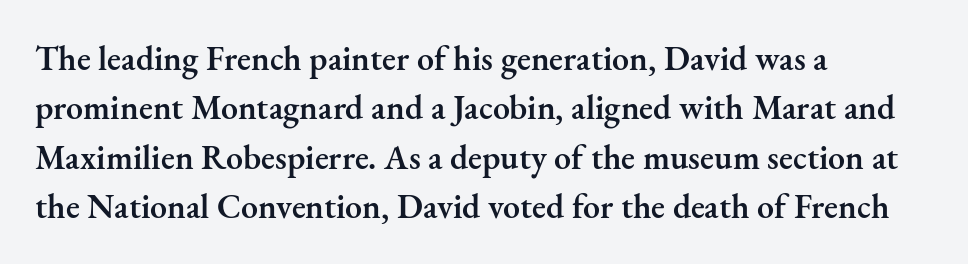
Q: Is the text bold? A: Semi-bold.
Q: Is the text italic (slanted)? A: No, it is upright.
Q: Is the typeface a serif or a sans-serif typeface? A: Serif.
Q: Is the text underlined? A: No.
Q: How is the paragraph aligned? A: Left-aligned.
Q: Is the spacing between letters normal or unusually wide? A: Normal.
Q: Is the spacing between lines tight, normal or loose? A: Normal.
Q: Width (condensed, normal, or wide)? A: Normal.
Q: Stroke contrast? A: Medium.
Q: x-height? A: Small.
Q: Monospaced? A: No.
